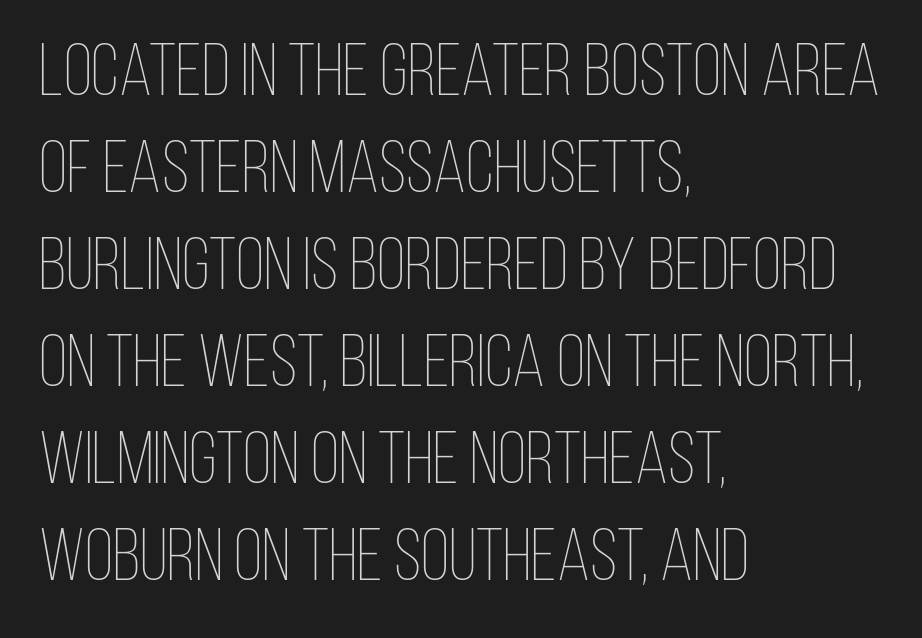
{"italic": "no", "bold": "no", "weight": "thin", "width": "condensed", "stroke_contrast": "low", "x_height": "large", "monospaced": "no", "underline": "no", "align": "left", "line_spacing": "normal", "line_spacing_ratio": 1.31, "letter_spacing": "normal", "letter_spacing_em": 0.0, "glyph_px": 74}
